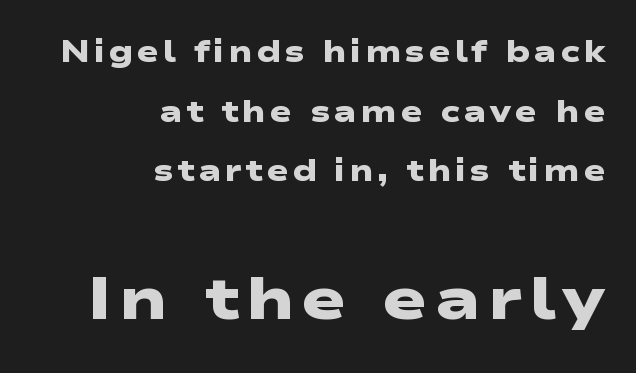
Compared with an ordinary text face, these strokes are far heavier — a full bold. In CSS terms this would be text-align: right. The face used here is proportionally spaced, like ordinary book or web type. Reading down the column, the eye jumps a long way to each next line. Unmarked baselines from the first word to the last. The passage shown begins with its smaller block and ends with its larger one.
